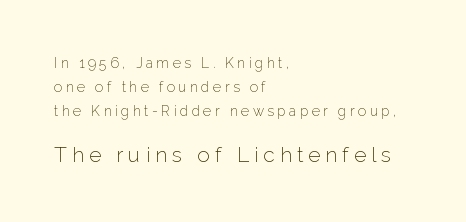
The image shows 21 px text type, upright; set left-aligned, normal line spacing (1.7x), unusually wide letter spacing (+0.24 em), not underlined; the second (bottom) block is 1.5x larger.
